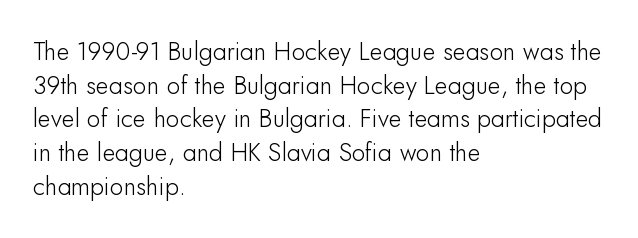
Caption: multi-line text, flush left, ragged right. The font's upright variant was chosen for this text. What stands out about the letter spacing? Nothing — it is the standard amount. Has an underline been added? It has not. This block has exactly the height ordinary leading produces.
